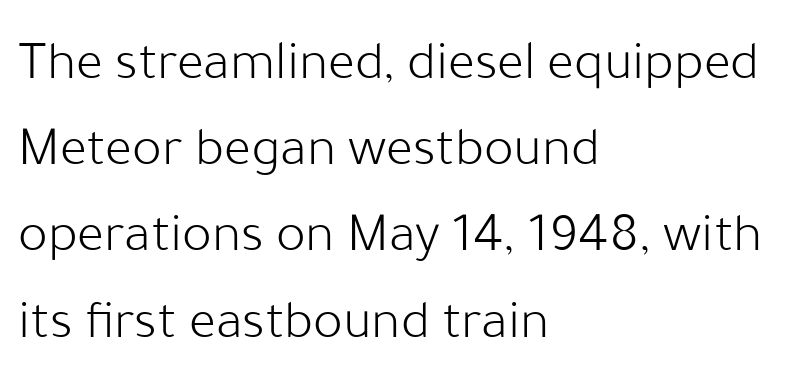
{"serif": "no", "italic": "no", "bold": "no", "weight": "light", "width": "normal", "stroke_contrast": "low", "x_height": "medium", "monospaced": "no", "underline": "no", "align": "left", "line_spacing": "normal", "line_spacing_ratio": 1.54, "letter_spacing": "normal", "letter_spacing_em": 0.0, "glyph_px": 56}
